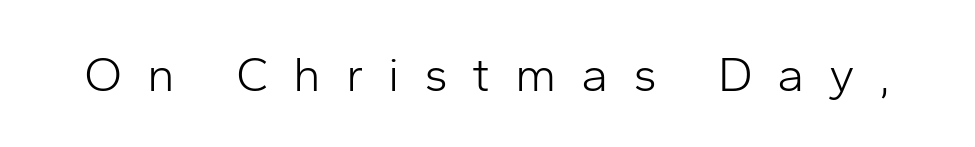
The image shows 49 px light sans-serif type, upright; set unusually wide letter spacing (+0.5 em), not underlined; low stroke contrast and a medium x-height.
